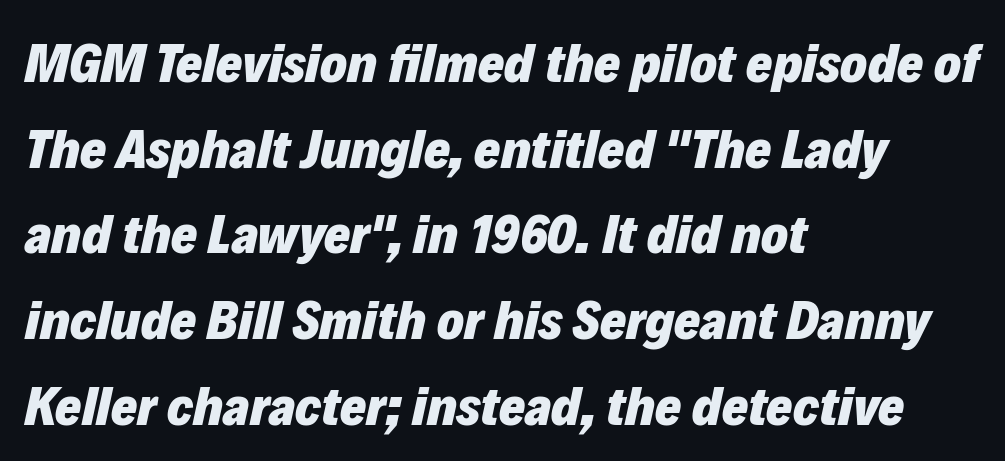
{"italic": "yes", "lean": "right", "slant_degrees": 12, "bold": "yes", "weight": "heavy", "width": "normal", "stroke_contrast": "low", "x_height": "medium", "monospaced": "no", "underline": "no", "align": "left", "line_spacing": "normal", "line_spacing_ratio": 1.53, "letter_spacing": "normal", "letter_spacing_em": 0.0, "glyph_px": 56}
